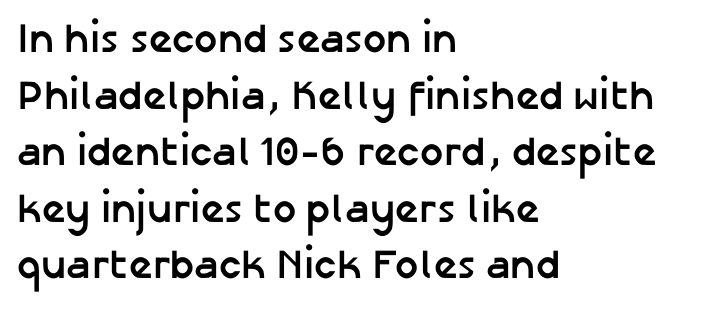
Looks like regular typesetting: each glyph gets only the width it needs. The letters stand straight up with perfectly vertical stems. In terms of letterspacing, this is plain default setting. The rendering uses a moderate line-height, typical for paragraphs. Clear beneath every line of the passage.
